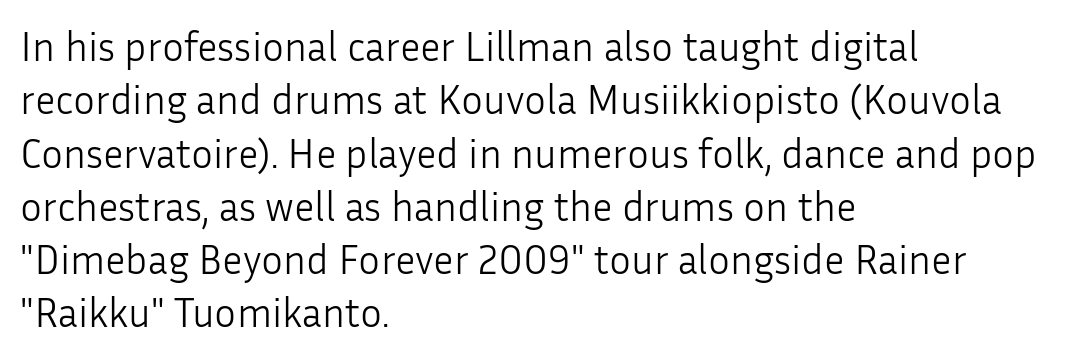
This reads as an unemphasized weight, regular at the heaviest. Notice how the passage keeps a crisp vertical edge on the left only. Evenly set lines give the paragraph a standard silhouette. No extra tracking has been applied to these lines.
